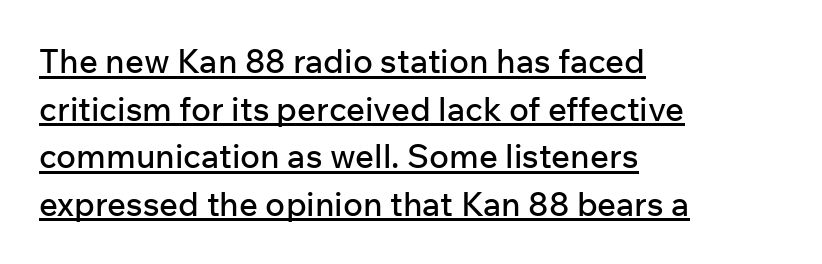
The letters advance in unequal steps, a hallmark of proportional type. These lines sit exactly where default settings would place them. The compositor pushed each line to the left boundary. Glance below the letters and you will spot a drawn line.
